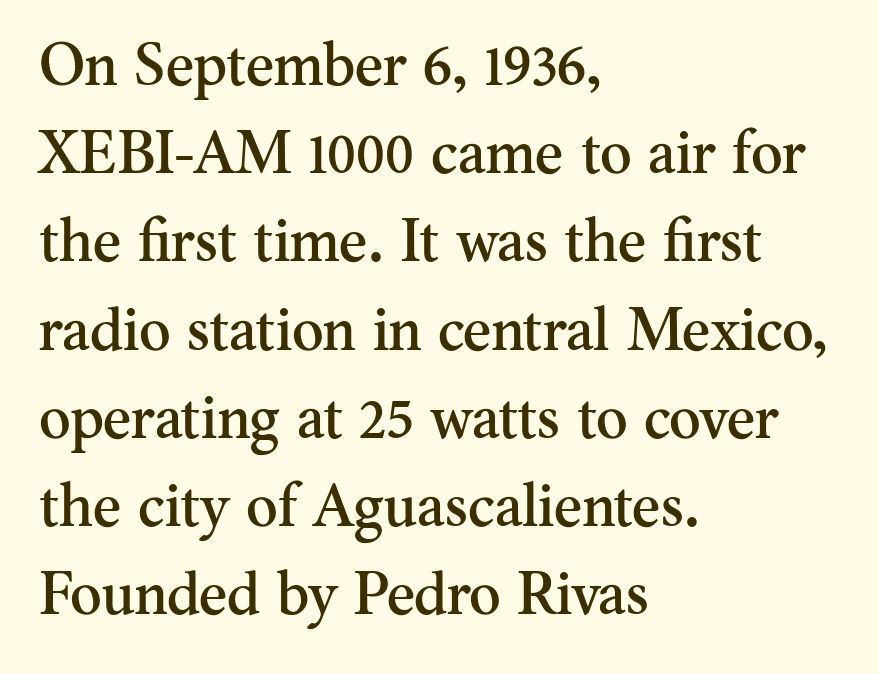
The lines in this sample share a left origin and differ only in where they stop. Descenders are the only things crossing below the line. The type is set solid horizontally, with unmodified tracking. The face used here is proportionally spaced, like ordinary book or web type. Evenly set lines give the paragraph a standard silhouette. These lines were composed using upright roman letters.
